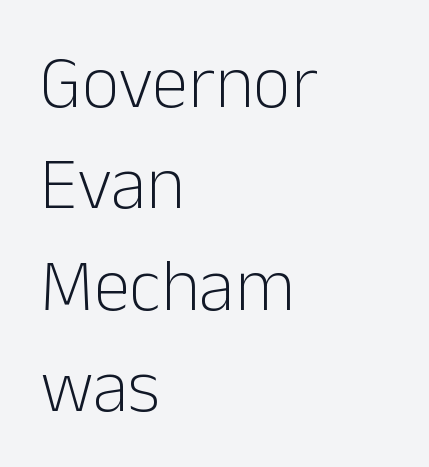
{"serif": "no", "italic": "no", "bold": "no", "weight": "light", "width": "normal", "stroke_contrast": "low", "x_height": "medium", "monospaced": "no", "underline": "no", "align": "left", "line_spacing": "normal", "line_spacing_ratio": 1.37, "letter_spacing": "normal", "letter_spacing_em": 0.0, "glyph_px": 74}
